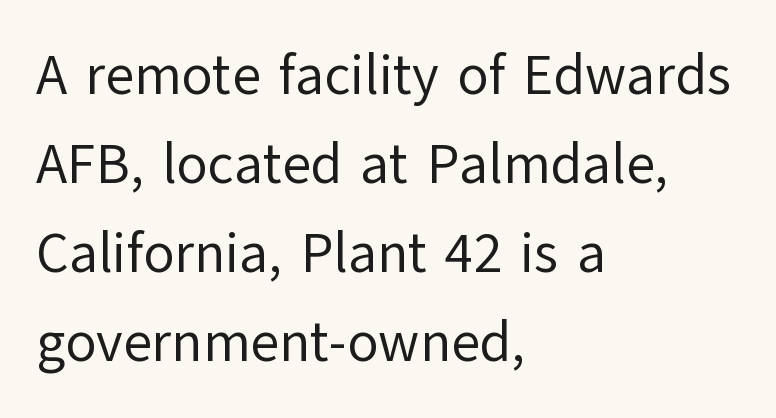
Q: Is the text bold? A: No.
Q: Is the text italic (slanted)? A: No, it is upright.
Q: Is the typeface a serif or a sans-serif typeface? A: Sans-serif.
Q: Is the text underlined? A: No.
Q: How is the paragraph aligned? A: Left-aligned.
Q: Is the spacing between letters normal or unusually wide? A: Normal.
Q: Is the spacing between lines tight, normal or loose? A: Normal.
Q: Width (condensed, normal, or wide)? A: Normal.
Q: Stroke contrast? A: Low.
Q: x-height? A: Medium.
Q: Monospaced? A: No.
